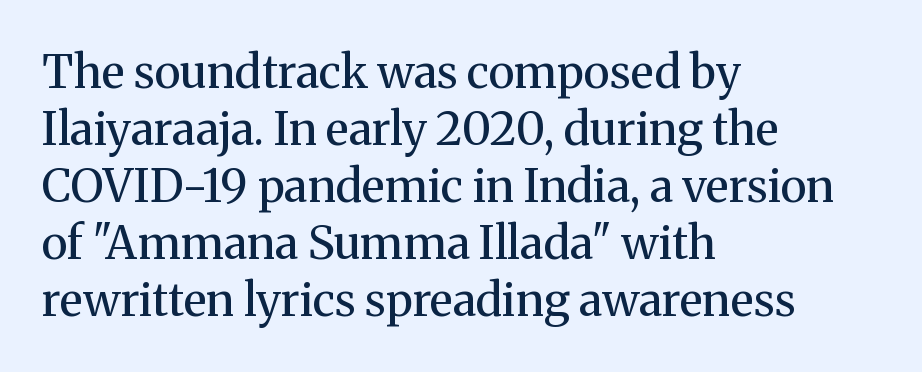
{"serif": "yes", "italic": "no", "bold": "no", "weight": "regular", "width": "normal", "stroke_contrast": "medium", "x_height": "medium", "monospaced": "no", "underline": "no", "align": "left", "line_spacing_ratio": 1.24, "letter_spacing": "normal", "letter_spacing_em": 0.0, "glyph_px": 46}
